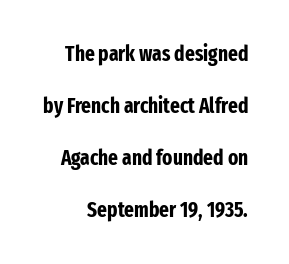
Q: Is the text bold? A: Yes.
Q: Is the text italic (slanted)? A: No, it is upright.
Q: Is the text underlined? A: No.
Q: Is the spacing between letters normal or unusually wide? A: Normal.
Q: Is the spacing between lines tight, normal or loose? A: Loose.
